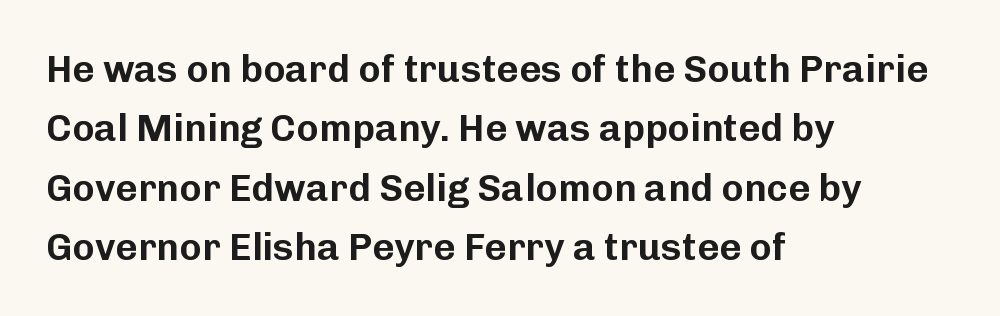
Unmarked baselines from the first word to the last. Serifs: no, the terminals of the letterforms are clean. Letter spacing: default. Left-aligned paragraph, ragged on the right. No italicization has been applied; the sample stays upright.
